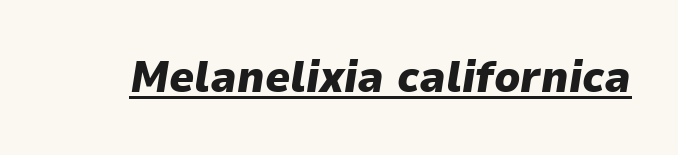
Q: Is the text bold? A: Yes.
Q: Is the text italic (slanted)? A: Yes, it leans right by about 9 degrees.
Q: Is the text underlined? A: Yes.
Q: Is the spacing between letters normal or unusually wide? A: Normal.
Q: Width (condensed, normal, or wide)? A: Normal.
Q: Stroke contrast? A: Low.
Q: x-height? A: Medium.
Q: Monospaced? A: No.
